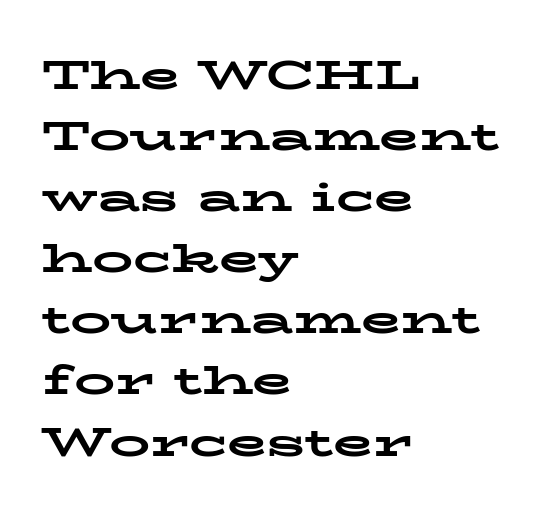
This sample uses plain, unmodified letter spacing. Students, observe: this is what conventionally led text looks like. Italic: no, the glyphs are upright roman. All the whitespace from short lines collects on the right.
